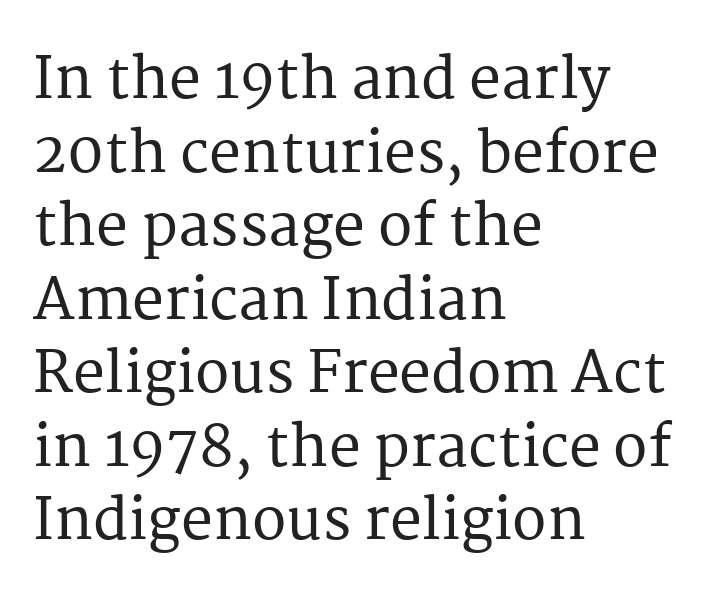
Q: Is the text italic (slanted)? A: No, it is upright.
Q: Is the typeface a serif or a sans-serif typeface? A: Serif.
Q: Is the text underlined? A: No.
Q: How is the paragraph aligned? A: Left-aligned.
Q: Is the spacing between letters normal or unusually wide? A: Normal.
Q: Is the spacing between lines tight, normal or loose? A: Normal.
Q: Width (condensed, normal, or wide)? A: Normal.
Q: Stroke contrast? A: Medium.
Q: x-height? A: Medium.
Q: Monospaced? A: No.
